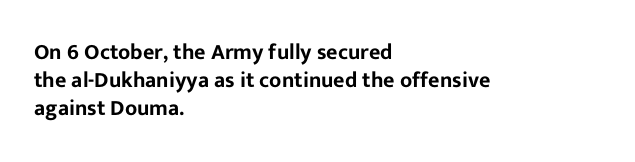
Q: Is the text italic (slanted)? A: No, it is upright.
Q: Is the text underlined? A: No.
Q: How is the paragraph aligned? A: Left-aligned.
Q: Is the spacing between letters normal or unusually wide? A: Normal.
Q: Is the spacing between lines tight, normal or loose? A: Normal.
